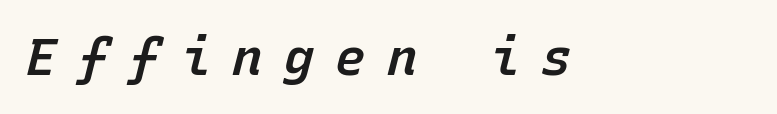
The image shows 51 px semibold type, italic (leaning right), monospaced; set unusually wide letter spacing (+0.41 em), not underlined; low stroke contrast and a medium x-height.
